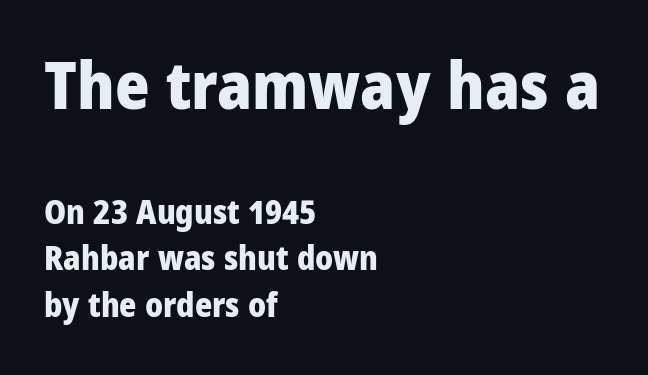
What weight is shown? A full bold with thick strokes. Style check: upright. Underline: absent. The vertical gap from one line to the next is medium. Caption: standard tracking, unaltered.
